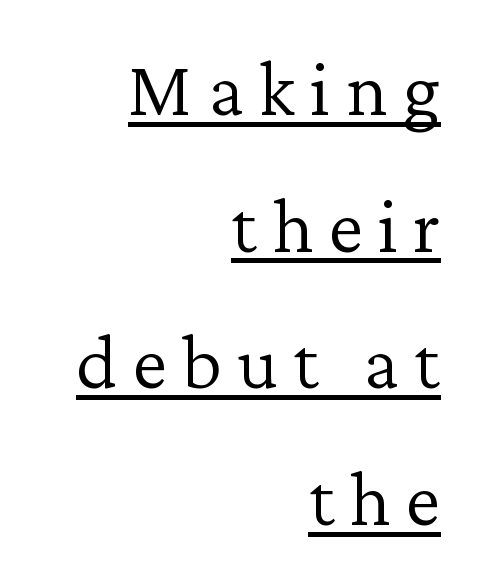
Leftover space on each line is placed entirely before the opening word. Each letter keeps its own natural width here, so spacing adapts to shape. Letterform terminals end in serifs throughout the passage. Compared with a typical body face, this is equally light or lighter still. The rendering uses the underline text-decoration.
